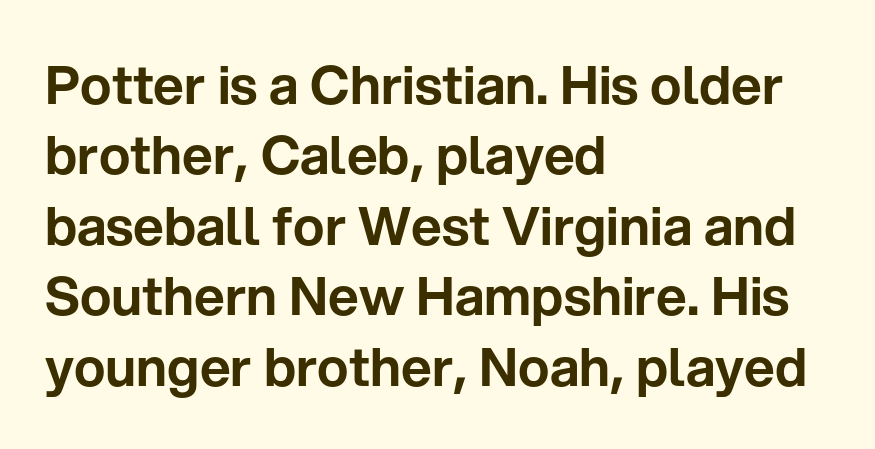
Interline gaps are of average width in this sample. Is this a sans? Yes — the strokes have no serifs. Varying glyph widths throughout — classic text-font behaviour. Every character sits straight up, as roman type does. Caption: multi-line text, flush left, ragged right.
